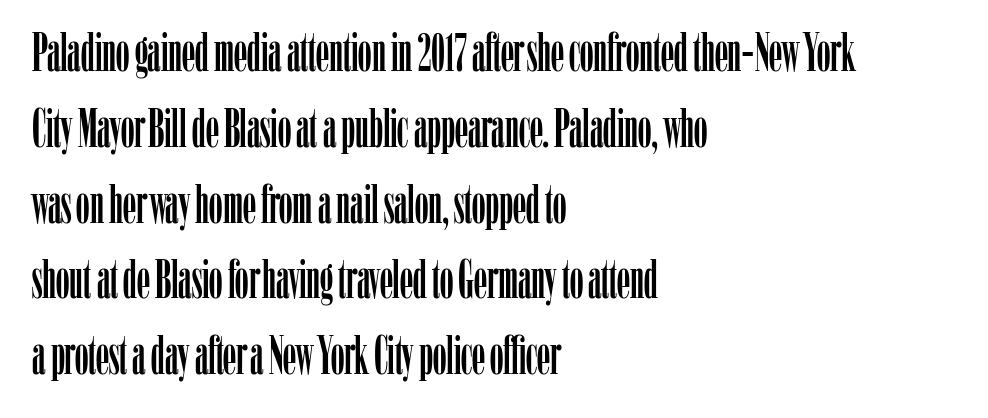
The image shows 53 px condensed serif type, upright; set left-aligned, normal line spacing (1.43x), normal letter spacing, not underlined; low stroke contrast and a medium x-height.
